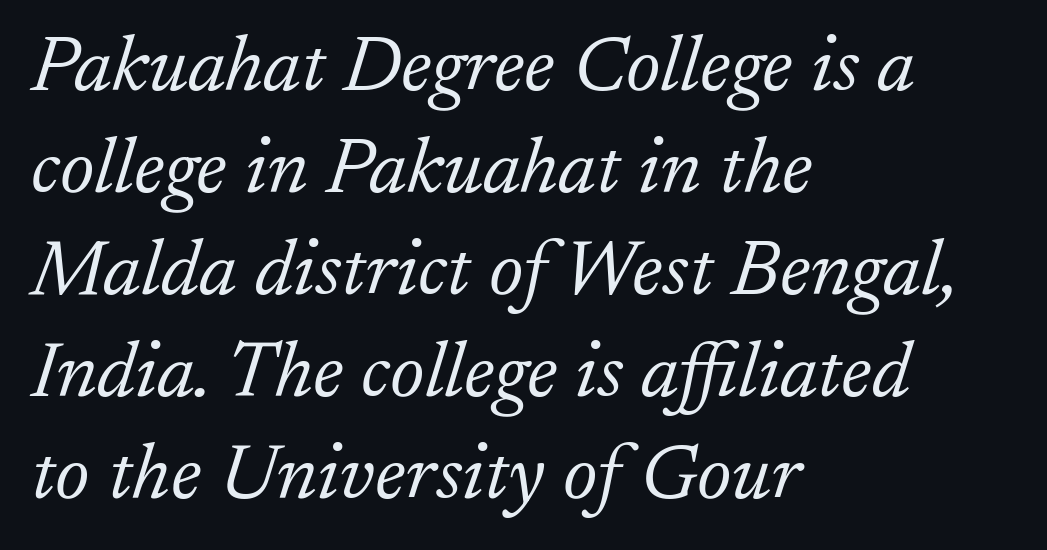
The face used here is proportionally spaced, like ordinary book or web type. In terms of letterform style, serifs are clearly present. Here the glyphs are tracked normally, forming tight word shapes. Summary of weight: not heavy and not bold. This rendering uses left alignment, leaving the right contour irregular. Notice how the stems are inclined rather than vertical — that's the hallmark of italics.
